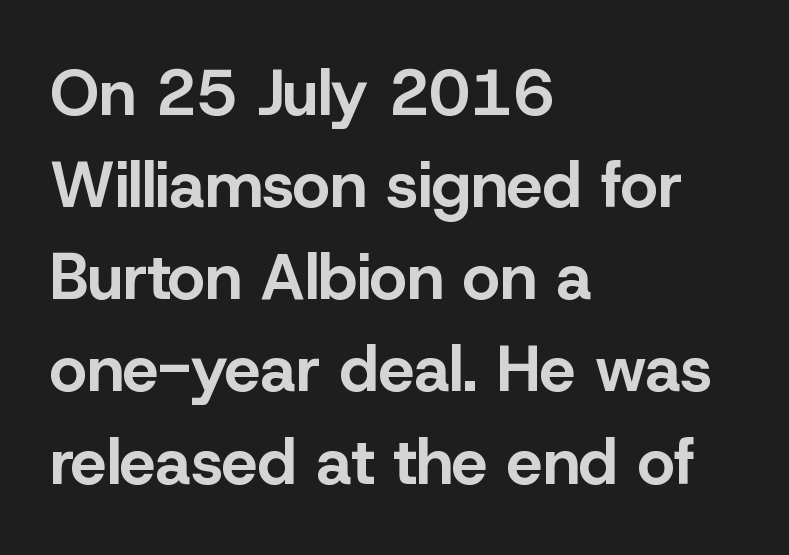
Q: Is the text bold? A: Yes.
Q: Is the text italic (slanted)? A: No, it is upright.
Q: Is the typeface a serif or a sans-serif typeface? A: Sans-serif.
Q: Is the text underlined? A: No.
Q: How is the paragraph aligned? A: Left-aligned.
Q: Is the spacing between letters normal or unusually wide? A: Normal.
Q: Is the spacing between lines tight, normal or loose? A: Normal.
Q: Width (condensed, normal, or wide)? A: Normal.
Q: Stroke contrast? A: Low.
Q: x-height? A: Medium.
Q: Monospaced? A: No.
